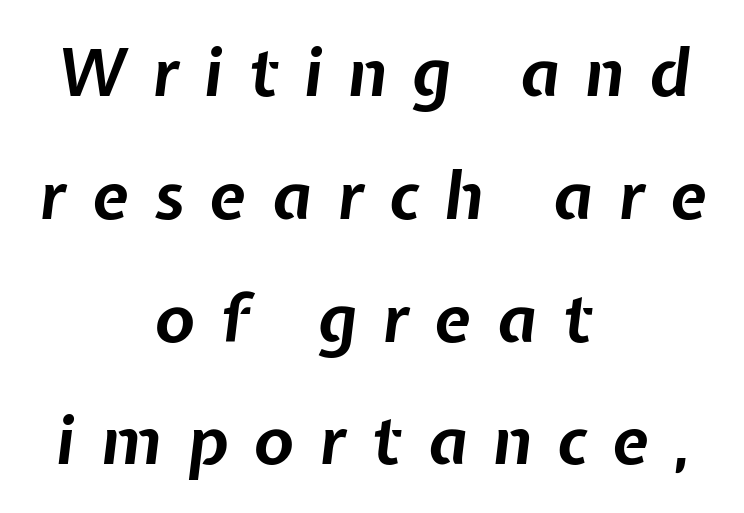
{"italic": "yes", "lean": "right", "slant_degrees": 7, "bold": "yes", "weight": "bold", "width": "normal", "stroke_contrast": "low", "x_height": "medium", "monospaced": "no", "underline": "no", "align": "center", "line_spacing_ratio": 1.86, "letter_spacing": "wide", "letter_spacing_em": 0.39, "glyph_px": 66}
